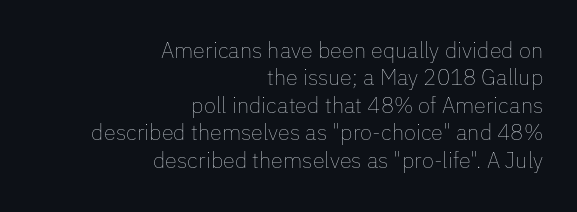
Q: Is the text bold? A: No.
Q: Is the text italic (slanted)? A: No, it is upright.
Q: Is the text underlined? A: No.
Q: How is the paragraph aligned? A: Right-aligned.
Q: Is the spacing between letters normal or unusually wide? A: Normal.
Q: Is the spacing between lines tight, normal or loose? A: Normal.
